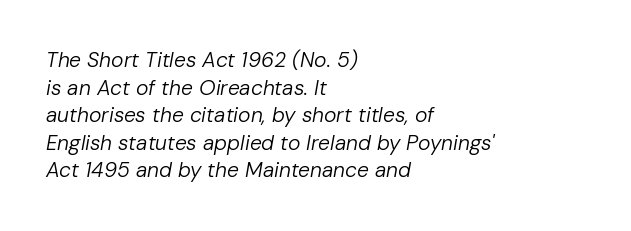
Q: Is the text bold? A: No.
Q: Is the text italic (slanted)? A: Yes, it leans right by about 10 degrees.
Q: Is the text underlined? A: No.
Q: How is the paragraph aligned? A: Left-aligned.
Q: Is the spacing between letters normal or unusually wide? A: Normal.
Q: Is the spacing between lines tight, normal or loose? A: Normal.
